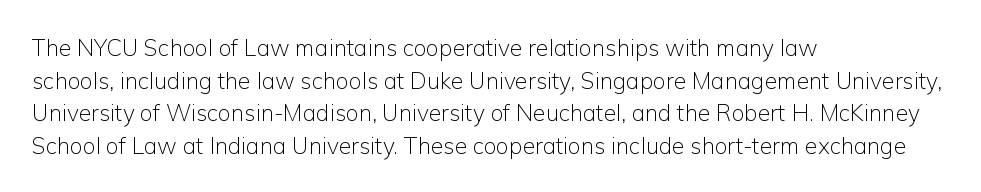
Q: Is the text bold? A: No.
Q: Is the text italic (slanted)? A: No, it is upright.
Q: Is the text underlined? A: No.
Q: How is the paragraph aligned? A: Left-aligned.
Q: Is the spacing between letters normal or unusually wide? A: Normal.
Q: Is the spacing between lines tight, normal or loose? A: Normal.
